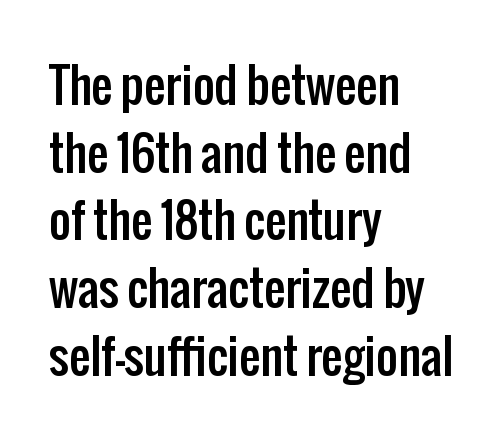
The image shows 47 px condensed sans-serif type, upright; set left-aligned, normal line spacing (1.44x), normal letter spacing, not underlined; low stroke contrast and a medium x-height.
